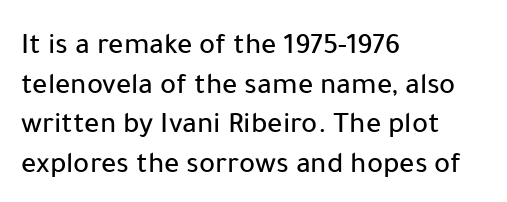
Q: Is the text italic (slanted)? A: No, it is upright.
Q: Is the typeface a serif or a sans-serif typeface? A: Sans-serif.
Q: Is the text underlined? A: No.
Q: How is the paragraph aligned? A: Left-aligned.
Q: Is the spacing between letters normal or unusually wide? A: Normal.
Q: Is the spacing between lines tight, normal or loose? A: Normal.
Q: Width (condensed, normal, or wide)? A: Normal.
Q: Stroke contrast? A: Low.
Q: x-height? A: Medium.
Q: Monospaced? A: No.
